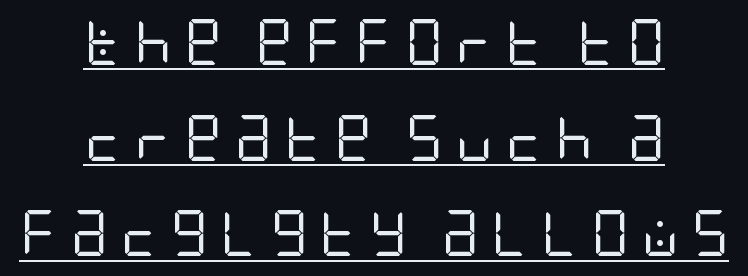
The image shows 46 px regular-weight, condensed sans-serif type, upright; set centered, loose line spacing (2.08x), unusually wide letter spacing (+0.27 em), underlined; low stroke contrast and a large x-height.
